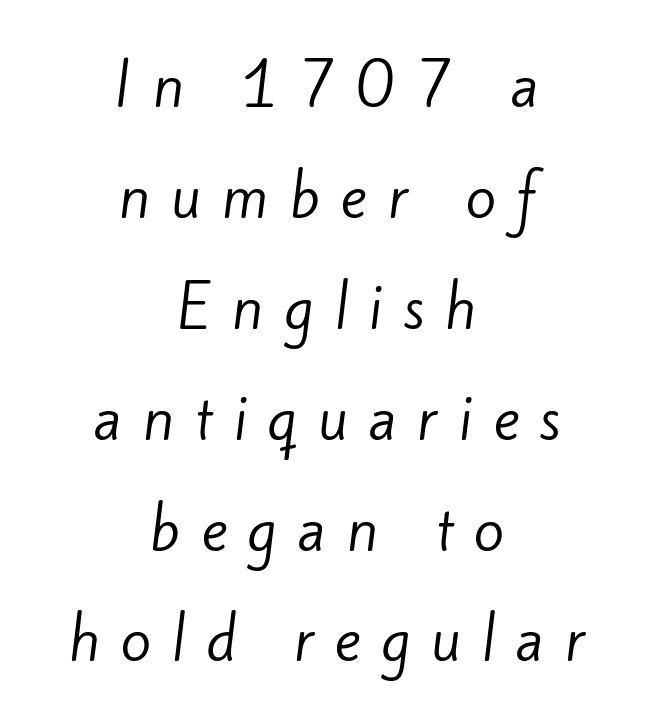
The image shows 56 px regular-weight sans-serif type; set centered, loose line spacing (1.98x), unusually wide letter spacing (+0.37 em), not underlined; low stroke contrast and a small x-height.
